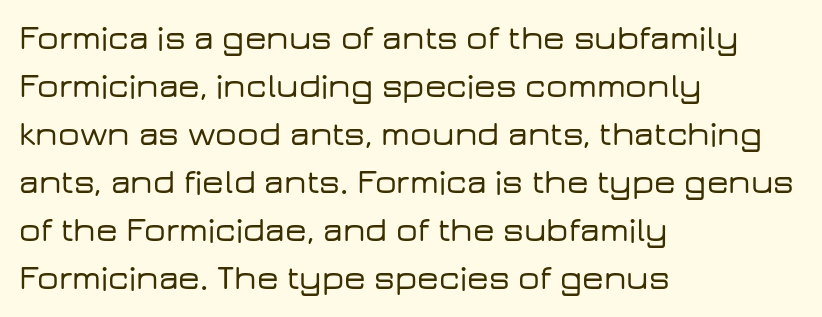
The image shows 34 px wide sans-serif type, upright; set left-aligned, normal line spacing (1.41x), normal letter spacing, not underlined; low stroke contrast and a medium x-height.
